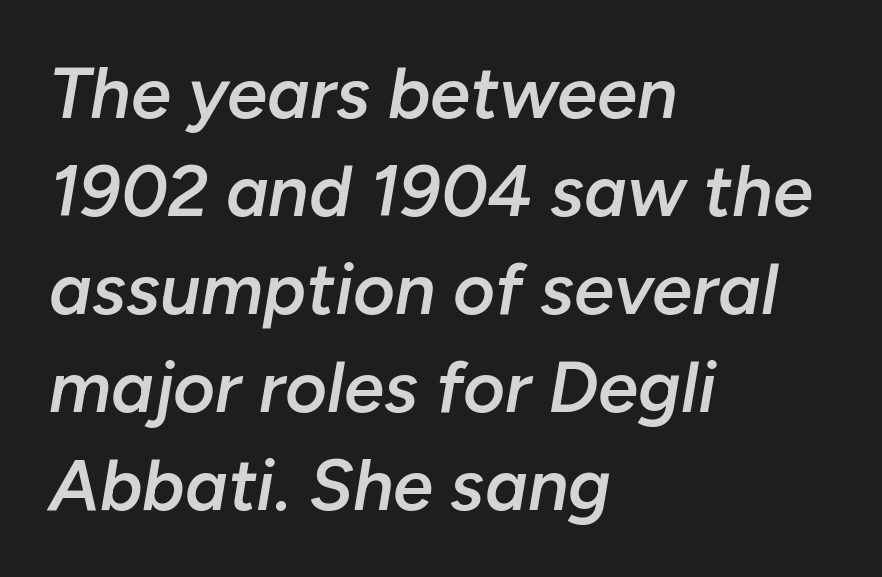
Leading matches the norm, producing a regular column. The letters advance in unequal steps, a hallmark of proportional type. These lines carry some extra weight — a demibold, not a full bold. Does extra space separate the letters? No, they use regular spacing.
